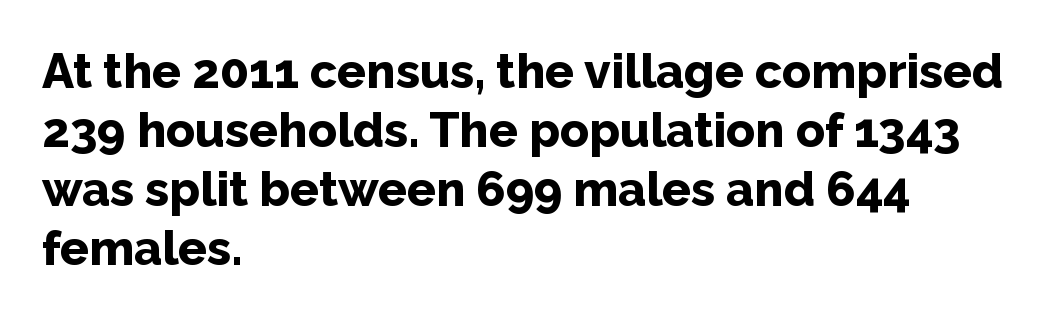
{"serif": "no", "italic": "no", "bold": "yes", "weight": "bold", "width": "normal", "stroke_contrast": "low", "x_height": "medium", "monospaced": "no", "underline": "no", "align": "left", "line_spacing_ratio": 1.23, "letter_spacing": "normal", "letter_spacing_em": 0.0, "glyph_px": 48}
